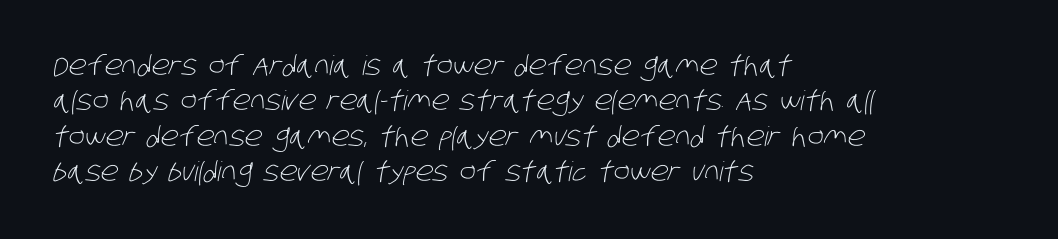
Words float on clear page, feet unadorned. Default kerning and tracking; the words read as compact shapes. Typeset ragged right — the left edge is the straight one. Bold? No — there's no thickening of the strokes. Evenly set lines give the paragraph a standard silhouette.
